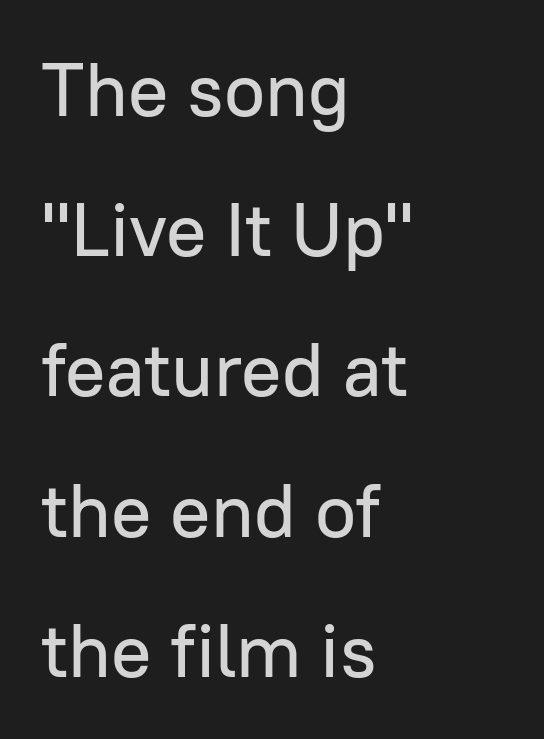
The image shows 75 px sans-serif type, upright; set left-aligned, line spacing 1.87x, normal letter spacing, not underlined; low stroke contrast and a medium x-height.
